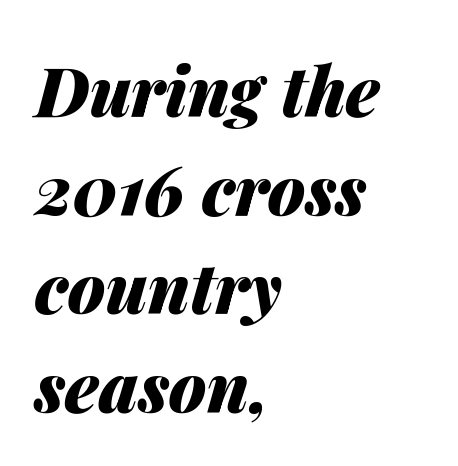
The image shows 68 px heavy type, italic (leaning right); set left-aligned, normal line spacing (1.45x), normal letter spacing, not underlined; medium stroke contrast and a medium x-height.
